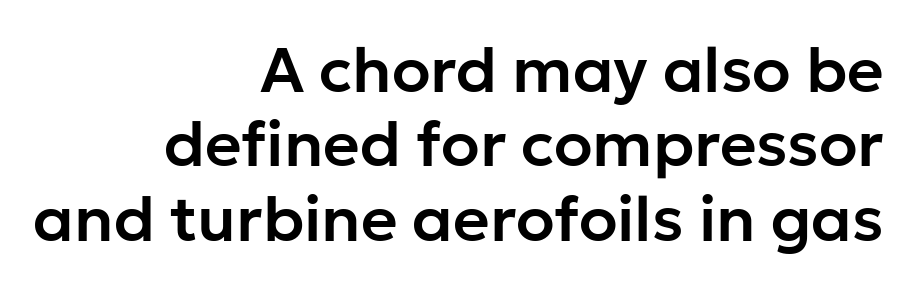
Q: Is the text italic (slanted)? A: No, it is upright.
Q: Is the typeface a serif or a sans-serif typeface? A: Sans-serif.
Q: Is the text underlined? A: No.
Q: How is the paragraph aligned? A: Right-aligned.
Q: Is the spacing between letters normal or unusually wide? A: Normal.
Q: Width (condensed, normal, or wide)? A: Normal.
Q: Stroke contrast? A: Low.
Q: x-height? A: Medium.
Q: Monospaced? A: No.
